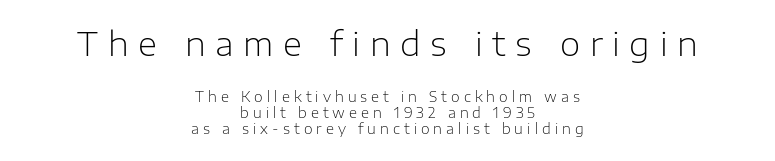
Q: Is the text bold? A: No.
Q: Is the text italic (slanted)? A: No, it is upright.
Q: Is the typeface a serif or a sans-serif typeface? A: Sans-serif.
Q: Is the text underlined? A: No.
Q: How is the paragraph aligned? A: Centered.
Q: Is the spacing between letters normal or unusually wide? A: Unusually wide.
Q: Which block of text is set in a larger size, the first (top) or the second (bottom)? A: The first (top) one.
Q: Width (condensed, normal, or wide)? A: Normal.
Q: Stroke contrast? A: Low.
Q: x-height? A: Medium.
Q: Monospaced? A: No.
